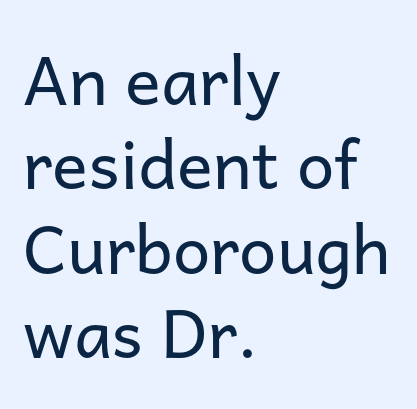
The image shows 67 px regular-weight sans-serif type, upright; set left-aligned, normal line spacing (1.26x), normal letter spacing, not underlined; low stroke contrast and a medium x-height.
